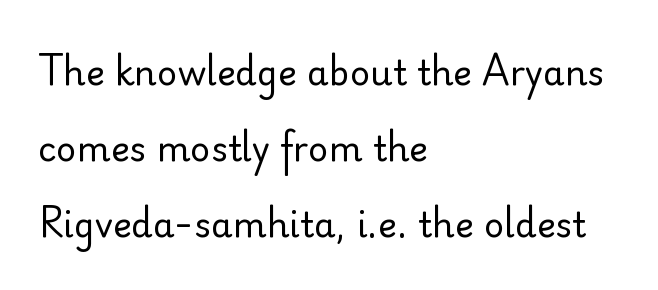
Q: Is the text bold? A: No.
Q: Is the text italic (slanted)? A: No, it is upright.
Q: Is the typeface a serif or a sans-serif typeface? A: Sans-serif.
Q: Is the text underlined? A: No.
Q: How is the paragraph aligned? A: Left-aligned.
Q: Is the spacing between letters normal or unusually wide? A: Normal.
Q: Is the spacing between lines tight, normal or loose? A: Loose.
Q: Width (condensed, normal, or wide)? A: Normal.
Q: Stroke contrast? A: Low.
Q: x-height? A: Small.
Q: Monospaced? A: No.
